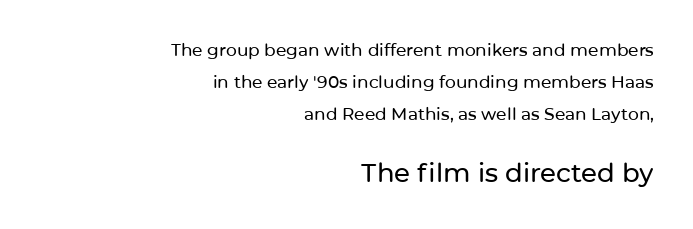
The image shows 26 px text type, upright; set right-aligned, line spacing 1.89x, normal letter spacing, not underlined; the second (bottom) block is 1.53x larger.
